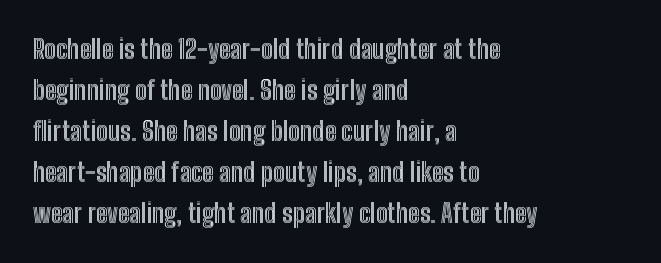
{"italic": "no", "underline": "no", "align": "left", "line_spacing": "normal", "line_spacing_ratio": 1.58, "letter_spacing": "normal", "letter_spacing_em": 0.0, "glyph_px": 26}
